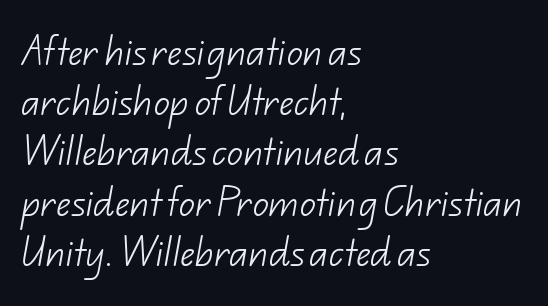
Q: Is the text bold? A: No.
Q: Is the typeface a serif or a sans-serif typeface? A: Sans-serif.
Q: Is the text underlined? A: No.
Q: How is the paragraph aligned? A: Left-aligned.
Q: Is the spacing between letters normal or unusually wide? A: Normal.
Q: Is the spacing between lines tight, normal or loose? A: Normal.
Q: Width (condensed, normal, or wide)? A: Normal.
Q: Stroke contrast? A: Low.
Q: x-height? A: Small.
Q: Monospaced? A: No.
